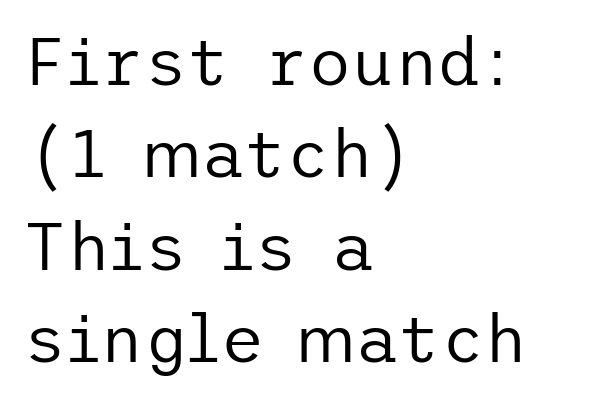
The image shows 67 px regular-weight sans-serif type, upright; set left-aligned, normal line spacing (1.38x), normal letter spacing, not underlined; low stroke contrast and a medium x-height.
